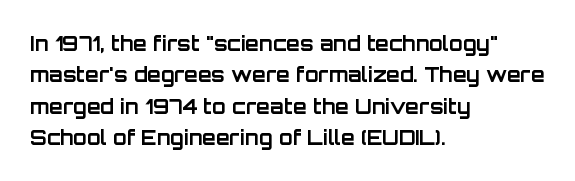
Q: Is the text bold? A: Yes.
Q: Is the text italic (slanted)? A: No, it is upright.
Q: Is the text underlined? A: No.
Q: How is the paragraph aligned? A: Left-aligned.
Q: Is the spacing between letters normal or unusually wide? A: Normal.
Q: Is the spacing between lines tight, normal or loose? A: Normal.
